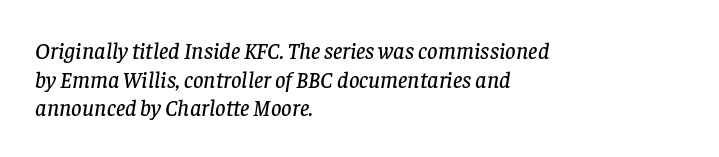
{"italic": "yes", "lean": "right", "slant_degrees": 8, "underline": "no", "align": "left", "line_spacing_ratio": 1.24, "letter_spacing": "normal", "letter_spacing_em": 0.0, "glyph_px": 23}
